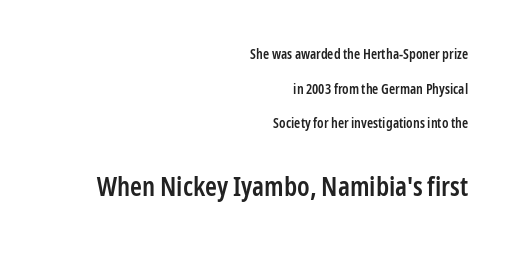
The image shows 27 px text type, upright; set right-aligned, loose line spacing (2.47x), normal letter spacing, not underlined; the second (bottom) block is 1.93x larger.
